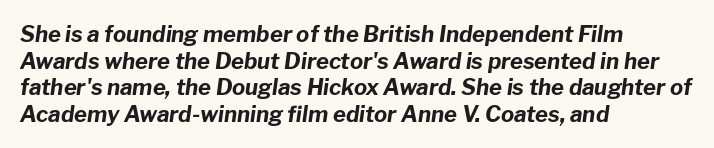
Q: Is the text bold? A: Yes.
Q: Is the text italic (slanted)? A: Yes, it leans right by about 8 degrees.
Q: Is the text underlined? A: No.
Q: How is the paragraph aligned? A: Left-aligned.
Q: Is the spacing between letters normal or unusually wide? A: Normal.
